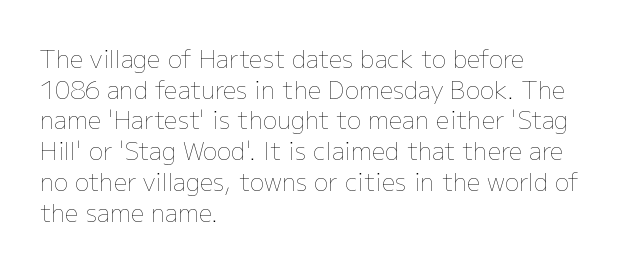
Is the type heavy? It reads as light-to-regular instead. Leftover space on each line is placed entirely after the last word. Characters follow at the spacing the type designer built in. The passage shown stacks its lines at a standard gap.
